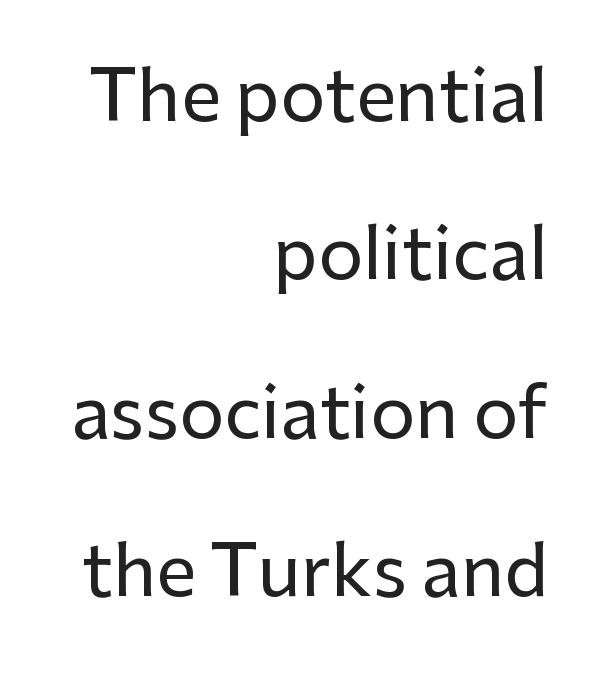
The image shows 71 px sans-serif type, upright; set right-aligned, loose line spacing (2.23x), normal letter spacing, not underlined; low stroke contrast and a medium x-height.
